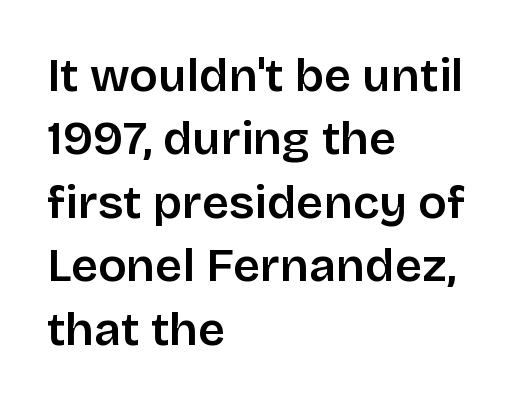
The image shows 47 px semibold sans-serif type, upright; set left-aligned, normal line spacing (1.35x), normal letter spacing, not underlined; low stroke contrast and a large x-height.
